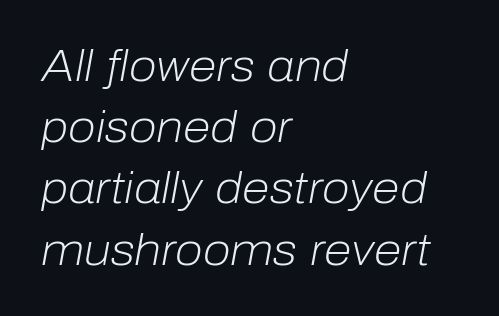
Q: Is the text bold? A: No.
Q: Is the text italic (slanted)? A: Yes, it leans right by about 10 degrees.
Q: Is the text underlined? A: No.
Q: How is the paragraph aligned? A: Left-aligned.
Q: Is the spacing between letters normal or unusually wide? A: Normal.
Q: Is the spacing between lines tight, normal or loose? A: Normal.
Q: Width (condensed, normal, or wide)? A: Normal.
Q: Stroke contrast? A: Low.
Q: x-height? A: Medium.
Q: Monospaced? A: No.
